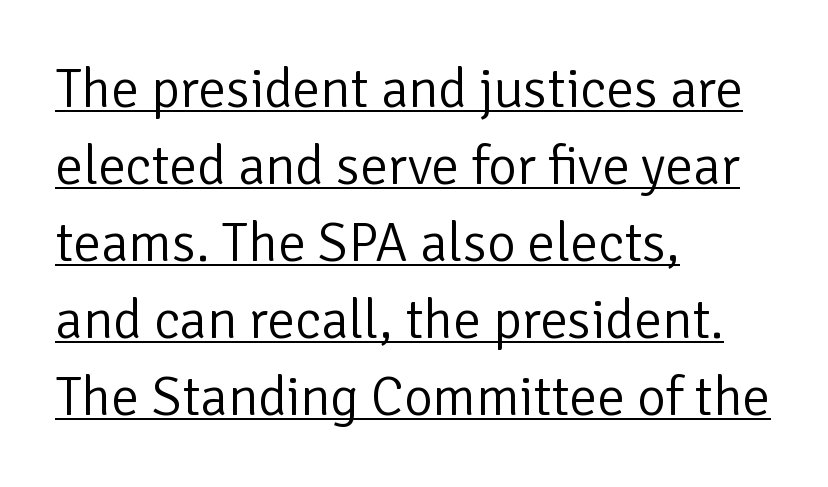
{"serif": "no", "italic": "no", "bold": "no", "weight": "light", "width": "normal", "stroke_contrast": "low", "x_height": "medium", "monospaced": "no", "underline": "yes", "align": "left", "line_spacing": "normal", "line_spacing_ratio": 1.4, "letter_spacing": "normal", "letter_spacing_em": 0.0, "glyph_px": 55}
